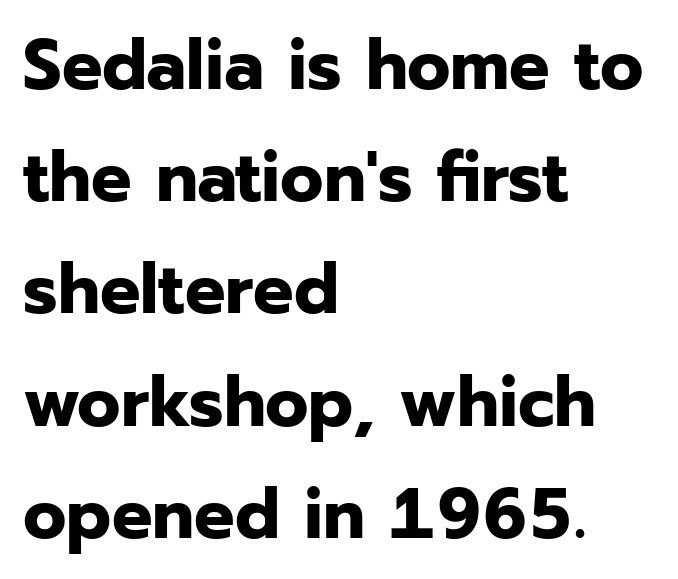
Q: Is the text bold? A: Yes.
Q: Is the text italic (slanted)? A: No, it is upright.
Q: Is the typeface a serif or a sans-serif typeface? A: Sans-serif.
Q: Is the text underlined? A: No.
Q: How is the paragraph aligned? A: Left-aligned.
Q: Is the spacing between letters normal or unusually wide? A: Normal.
Q: Is the spacing between lines tight, normal or loose? A: Normal.
Q: Width (condensed, normal, or wide)? A: Normal.
Q: Stroke contrast? A: Low.
Q: x-height? A: Medium.
Q: Monospaced? A: No.
